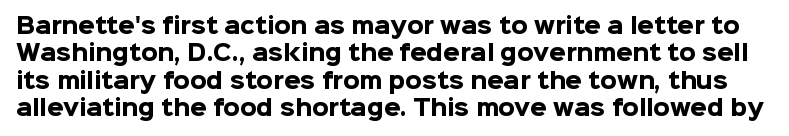
Has an underline been added? It has not. The typography opts for an upright posture over an oblique one. Reading down the column, the eye jumps a familiar distance to each next line. Letter spacing: default. Heft: maximum for text — a bold.
